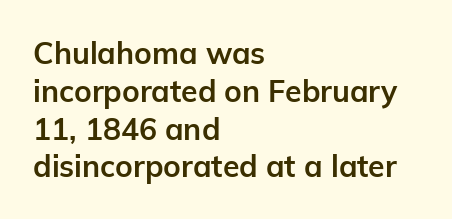
The image shows 30 px bold sans-serif type, upright; set left-aligned, normal line spacing (1.26x), normal letter spacing, not underlined; low stroke contrast and a medium x-height.
